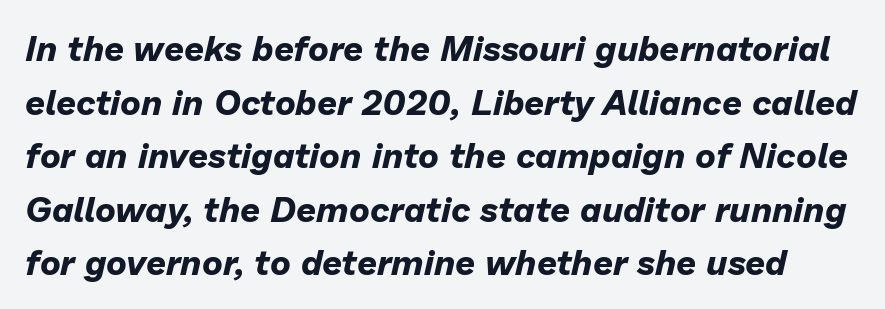
The image shows 35 px bold type, italic (leaning right); set normal line spacing (1.53x), normal letter spacing, not underlined; low stroke contrast and a medium x-height.
